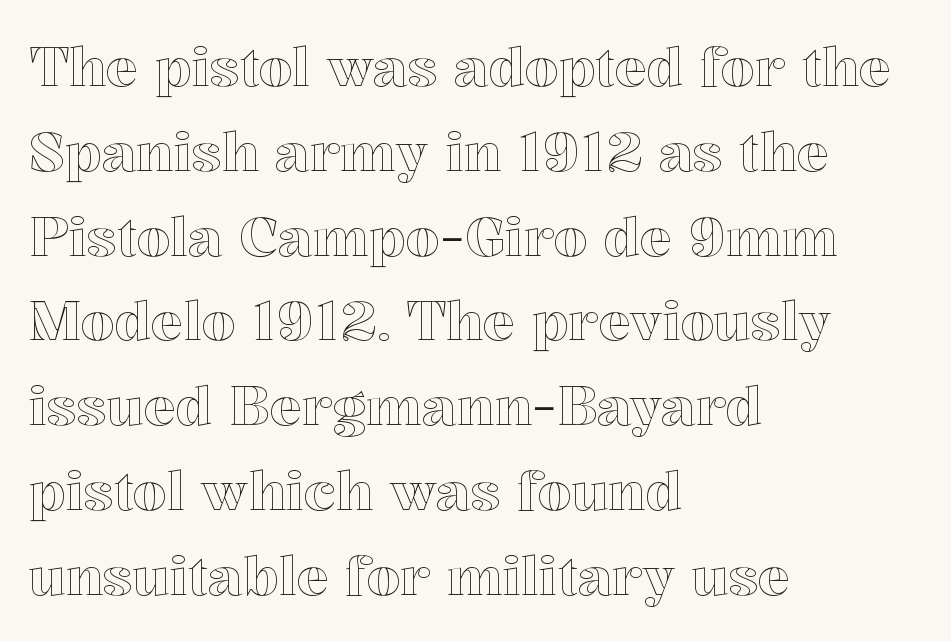
{"italic": "no", "width": "normal", "x_height": "medium", "monospaced": "no", "underline": "no", "align": "left", "line_spacing": "normal", "line_spacing_ratio": 1.57, "letter_spacing": "normal", "letter_spacing_em": 0.0, "glyph_px": 54}
